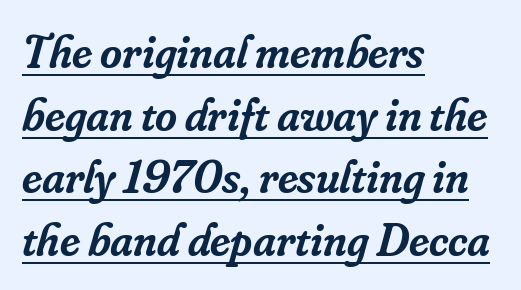
Each glyph is drawn with semibold strokes, heavier than normal yet not fully bold. This sample keeps an unexceptional amount of space between lines. Each line starts at the same left margin while the right side varies. Letter spacing: default. This sample has the flowing, uneven cadence of proportional lettering. The specimen includes a rule beneath the text block's lines.
